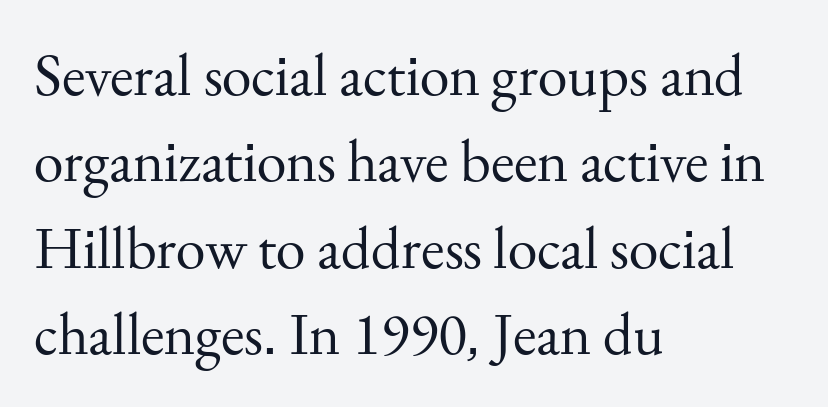
In CSS terms this would be text-align: left. Nothing heavy about these letters — not bold at all. Note: serifs present on the glyphs. The font's upright variant was chosen for this text.
